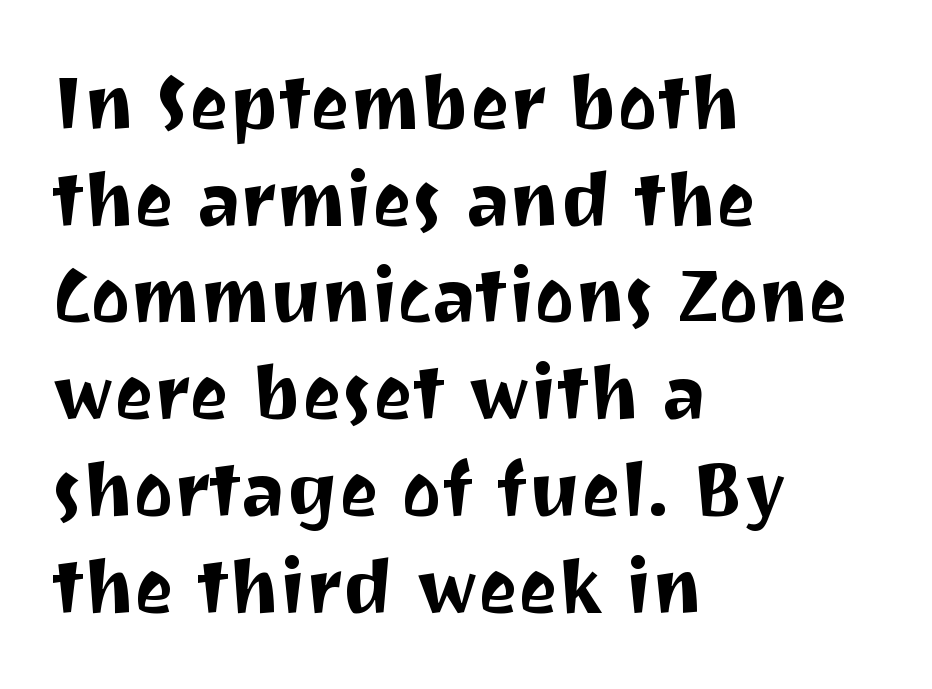
Do the characters align in a grid? No, the font is proportional. Unlike italic type, these characters show no tilt at all. The space directly below the letters is spotless. The line-height multiplier appears to be the usual default. The horizontal fit of the characters is conventional and even. Note: no serifs on the glyphs.
